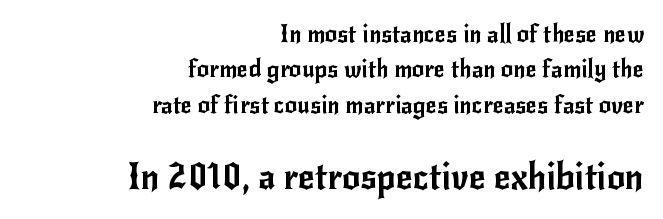
Caption: upper text group reduced, lower text group enlarged. The paragraph has a hard right edge and a soft left edge. In terms of letterform style, serifs are entirely absent. Varying glyph widths throughout — classic text-font behaviour.
